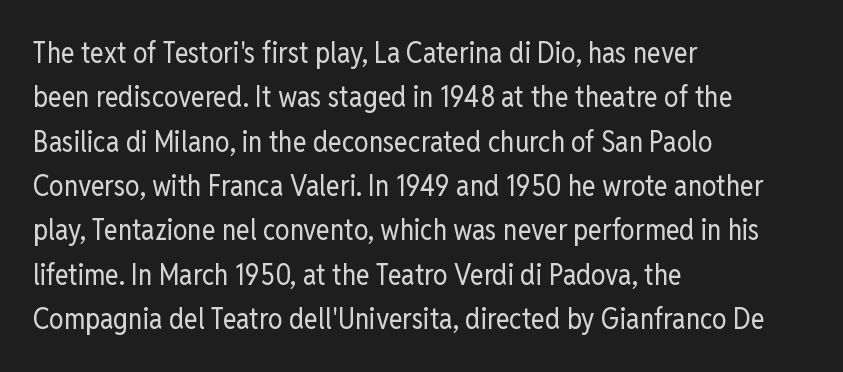
The image shows 29 px regular-weight, condensed sans-serif type, upright; set left-aligned, normal line spacing (1.53x), normal letter spacing, not underlined; low stroke contrast and a medium x-height.
